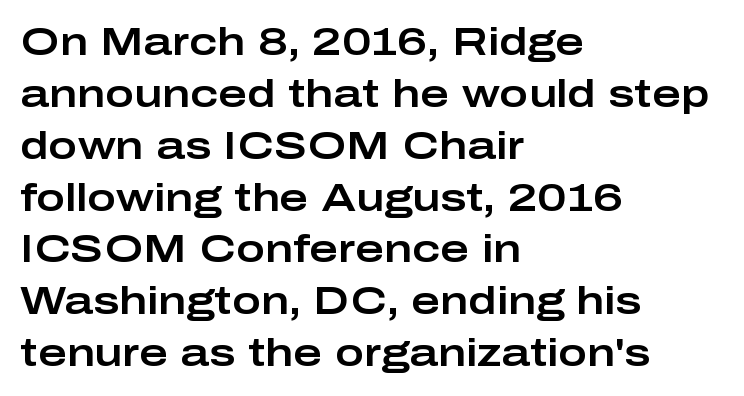
The strip under each line holds only bare page. Italic: no, the glyphs are upright roman. Do the characters align in a grid? No, the font is proportional. Compared with a centered layout, this one pins lines to the left instead.
